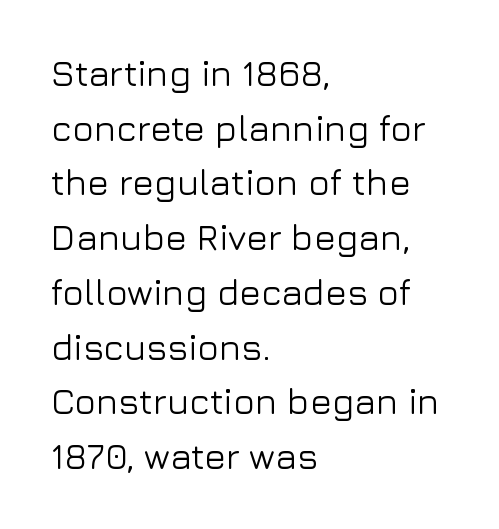
{"serif": "no", "italic": "no", "width": "normal", "stroke_contrast": "low", "x_height": "medium", "monospaced": "no", "underline": "no", "align": "left", "line_spacing": "normal", "line_spacing_ratio": 1.52, "letter_spacing": "normal", "letter_spacing_em": 0.0, "glyph_px": 36}
